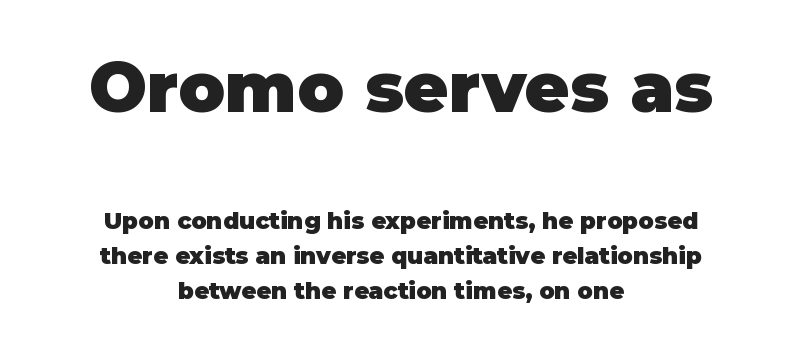
The image shows 69 px heavy sans-serif type, upright; set centered, normal line spacing (1.53x), normal letter spacing, not underlined; the first (top) block is 3.0x larger; low stroke contrast and a large x-height.
